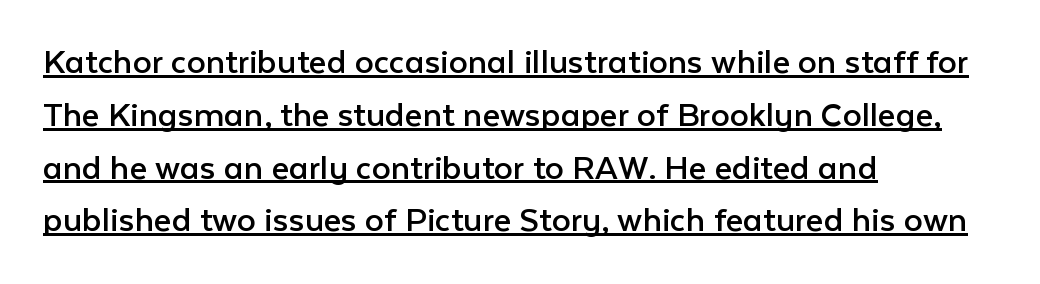
Type style note: lacks serifs. Horizontally, the lines are justified to the leading edge only. Vertical strokes here are truly vertical. The designer left line spacing at the default.
